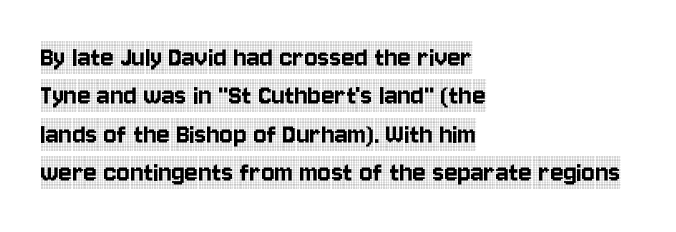
The image shows 31 px condensed serif type, upright; set left-aligned, line spacing 1.24x, normal letter spacing, not underlined; a large x-height.
